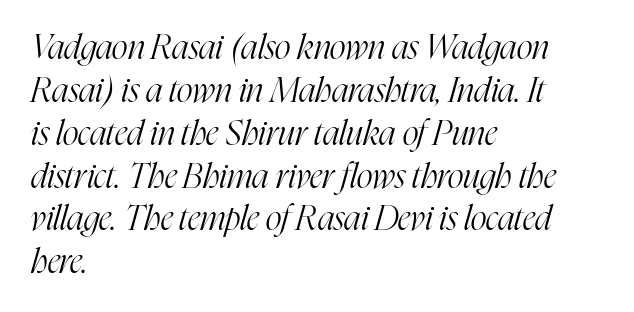
The image shows 34 px light, condensed serif type, italic (leaning right); set left-aligned, normal line spacing (1.26x), normal letter spacing, not underlined; high stroke contrast and a medium x-height.
